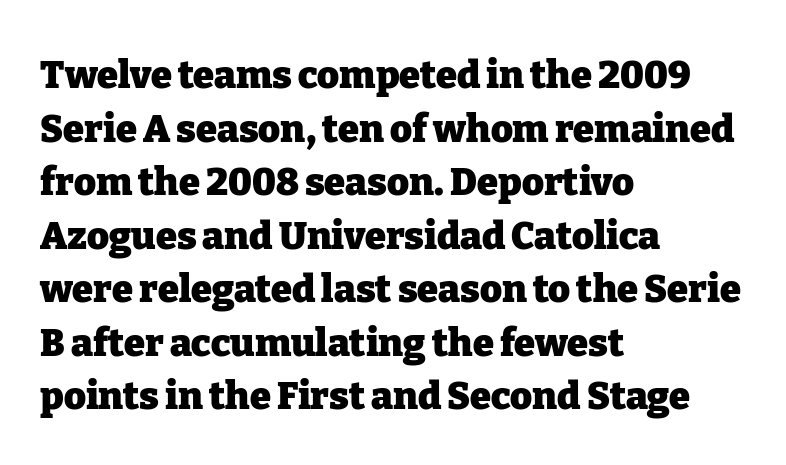
Q: Is the text bold? A: Yes.
Q: Is the text italic (slanted)? A: No, it is upright.
Q: Is the typeface a serif or a sans-serif typeface? A: Serif.
Q: Is the text underlined? A: No.
Q: How is the paragraph aligned? A: Left-aligned.
Q: Is the spacing between letters normal or unusually wide? A: Normal.
Q: Is the spacing between lines tight, normal or loose? A: Normal.
Q: Width (condensed, normal, or wide)? A: Normal.
Q: Stroke contrast? A: Low.
Q: x-height? A: Medium.
Q: Monospaced? A: No.
